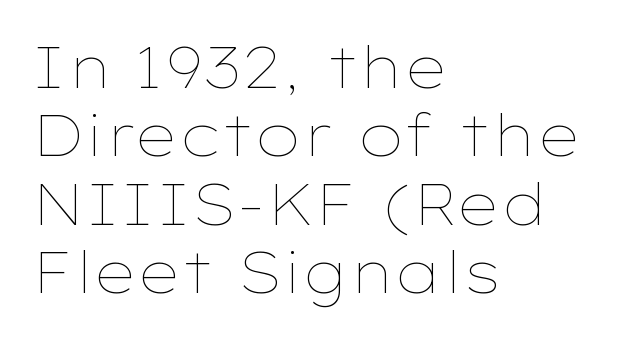
Q: Is the text bold? A: No.
Q: Is the text italic (slanted)? A: No, it is upright.
Q: Is the text underlined? A: No.
Q: How is the paragraph aligned? A: Left-aligned.
Q: Is the spacing between letters normal or unusually wide? A: Normal.
Q: Width (condensed, normal, or wide)? A: Wide.
Q: Stroke contrast? A: Low.
Q: x-height? A: Medium.
Q: Monospaced? A: No.
